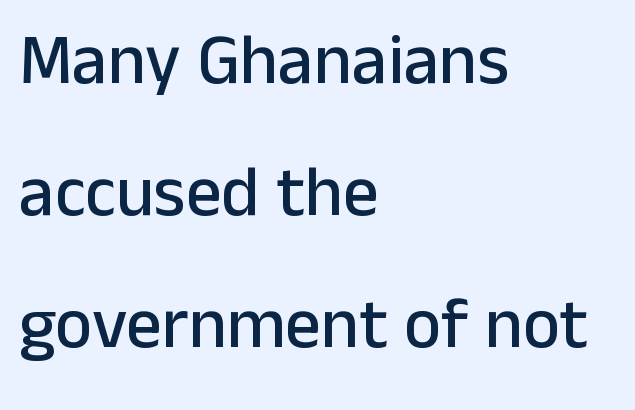
{"serif": "no", "italic": "no", "width": "normal", "stroke_contrast": "low", "x_height": "medium", "monospaced": "no", "underline": "no", "align": "left", "line_spacing_ratio": 1.86, "letter_spacing": "normal", "letter_spacing_em": 0.0, "glyph_px": 71}
